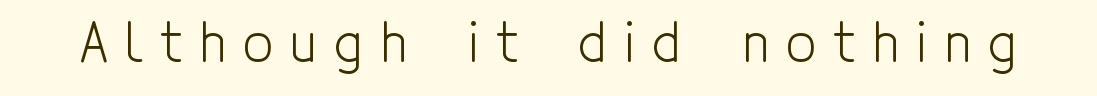
The image shows 53 px light, condensed sans-serif type, upright; set unusually wide letter spacing (+0.32 em), not underlined; a medium x-height.
